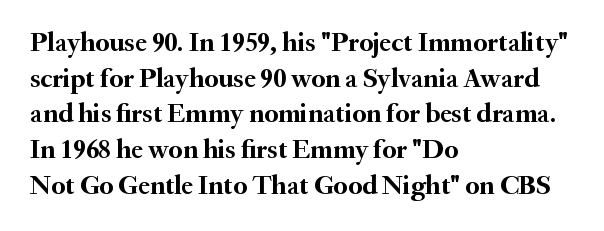
{"italic": "no", "bold": "yes", "underline": "no", "align": "left", "line_spacing": "normal", "line_spacing_ratio": 1.32, "letter_spacing": "normal", "letter_spacing_em": 0.0, "glyph_px": 27}
